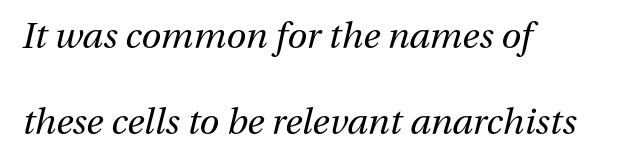
The image shows 36 px regular-weight type, italic (leaning right); set left-aligned, loose line spacing (2.4x), normal letter spacing, not underlined; medium stroke contrast and a medium x-height.
